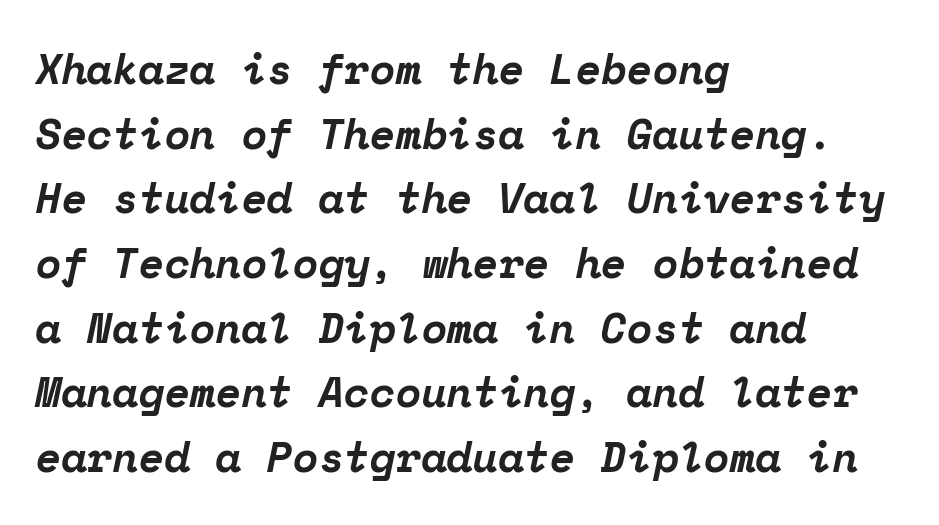
The image shows 42 px bold serif type, italic (leaning right), monospaced; set left-aligned, normal line spacing (1.54x), normal letter spacing, not underlined; low stroke contrast and a medium x-height.
